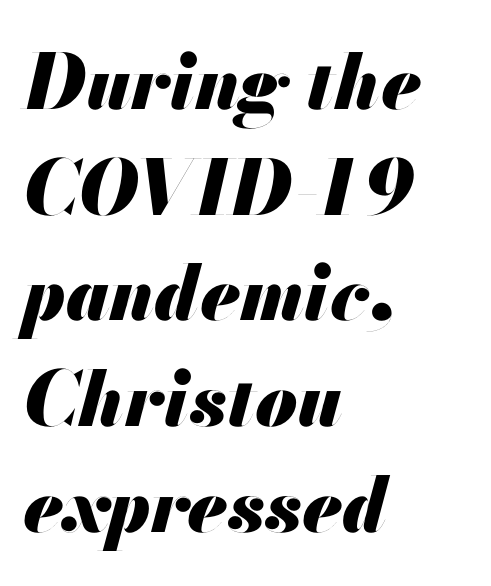
Q: Is the text bold? A: Yes.
Q: Is the text italic (slanted)? A: Yes, it leans right by about 13 degrees.
Q: Is the text underlined? A: No.
Q: How is the paragraph aligned? A: Left-aligned.
Q: Is the spacing between letters normal or unusually wide? A: Normal.
Q: Is the spacing between lines tight, normal or loose? A: Normal.
Q: Width (condensed, normal, or wide)? A: Normal.
Q: Stroke contrast? A: Medium.
Q: x-height? A: Small.
Q: Monospaced? A: No.
